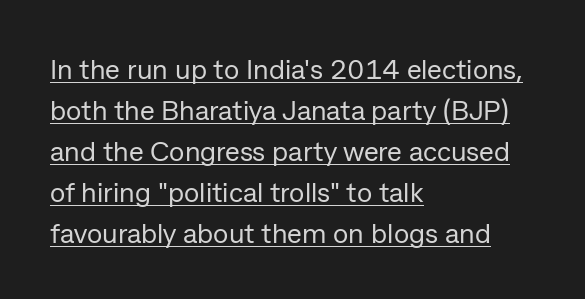
Students, observe: this is what conventionally led text looks like. You could not count columns in this text — the font is proportionally spaced. This sample is left-justified, so line endings fall wherever the words run out. These characters rest on top of a visible drawn line.
